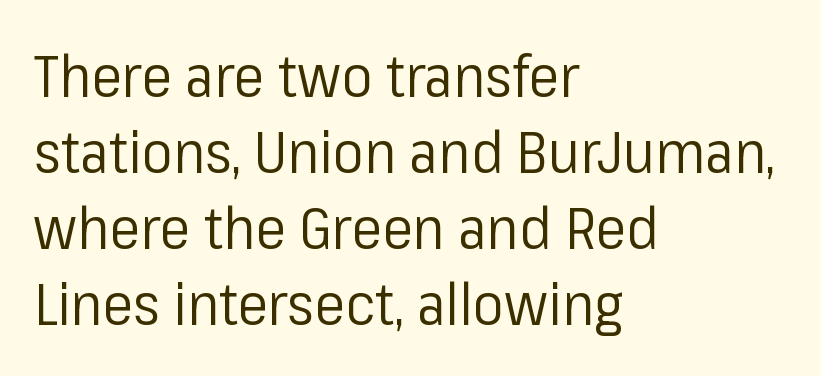
The image shows 58 px regular-weight sans-serif type, upright; set left-aligned, normal line spacing (1.31x), normal letter spacing, not underlined; low stroke contrast and a medium x-height.
